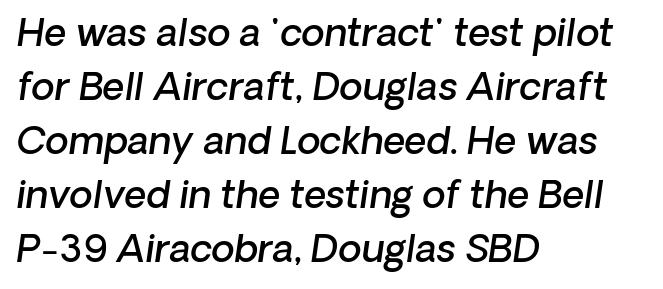
Q: Is the text bold? A: Semi-bold.
Q: Is the text italic (slanted)? A: Yes, it leans right by about 8 degrees.
Q: Is the text underlined? A: No.
Q: How is the paragraph aligned? A: Left-aligned.
Q: Is the spacing between letters normal or unusually wide? A: Normal.
Q: Is the spacing between lines tight, normal or loose? A: Normal.
Q: Width (condensed, normal, or wide)? A: Normal.
Q: Stroke contrast? A: Low.
Q: x-height? A: Medium.
Q: Monospaced? A: No.
